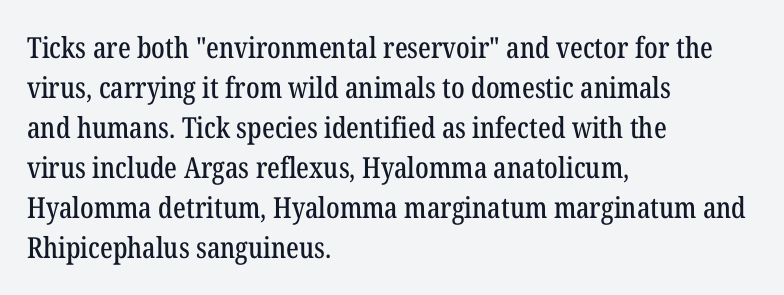
{"serif": "yes", "italic": "no", "width": "condensed", "stroke_contrast": "low", "x_height": "medium", "monospaced": "no", "underline": "no", "align": "left", "line_spacing": "normal", "line_spacing_ratio": 1.38, "letter_spacing": "normal", "letter_spacing_em": 0.0, "glyph_px": 29}
